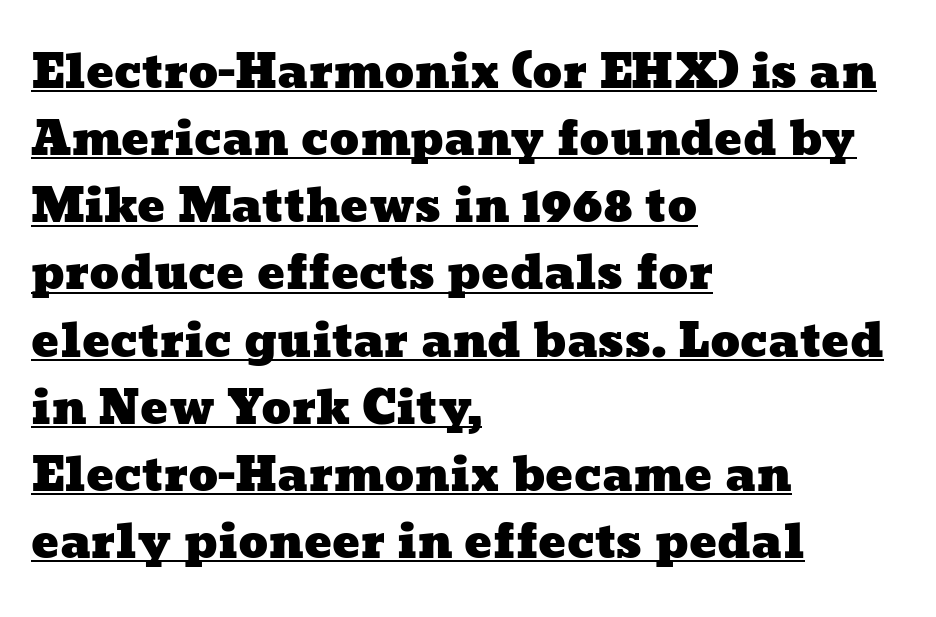
Q: Is the text underlined? A: Yes.
Q: How is the paragraph aligned? A: Left-aligned.
Q: Is the spacing between letters normal or unusually wide? A: Normal.
Q: Is the spacing between lines tight, normal or loose? A: Normal.
Q: Width (condensed, normal, or wide)? A: Wide.
Q: Stroke contrast? A: Low.
Q: x-height? A: Medium.
Q: Monospaced? A: No.
